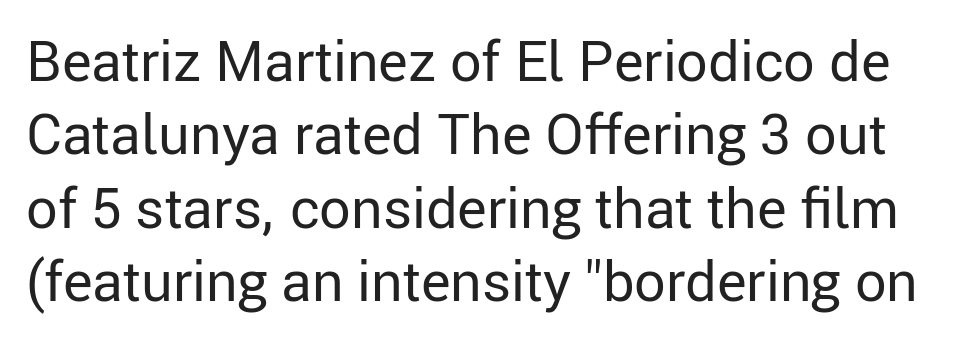
The image shows 56 px regular-weight sans-serif type, upright; set normal line spacing (1.31x), normal letter spacing, not underlined; low stroke contrast and a medium x-height.
